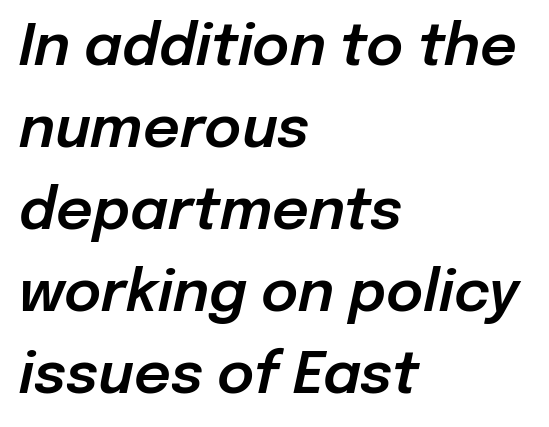
Q: Is the text italic (slanted)? A: Yes, it leans right by about 12 degrees.
Q: Is the text underlined? A: No.
Q: How is the paragraph aligned? A: Left-aligned.
Q: Is the spacing between letters normal or unusually wide? A: Normal.
Q: Is the spacing between lines tight, normal or loose? A: Normal.
Q: Width (condensed, normal, or wide)? A: Normal.
Q: Stroke contrast? A: Low.
Q: x-height? A: Medium.
Q: Monospaced? A: No.
